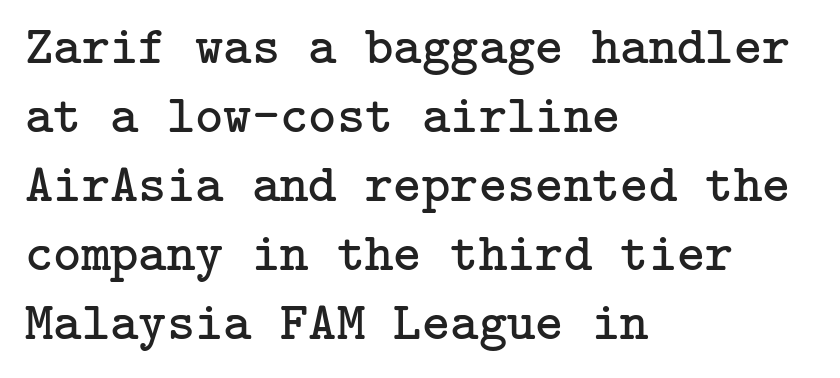
Q: Is the text bold? A: No.
Q: Is the text italic (slanted)? A: No, it is upright.
Q: Is the typeface a serif or a sans-serif typeface? A: Serif.
Q: Is the text underlined? A: No.
Q: How is the paragraph aligned? A: Left-aligned.
Q: Is the spacing between letters normal or unusually wide? A: Normal.
Q: Is the spacing between lines tight, normal or loose? A: Normal.
Q: Width (condensed, normal, or wide)? A: Normal.
Q: Stroke contrast? A: Low.
Q: x-height? A: Medium.
